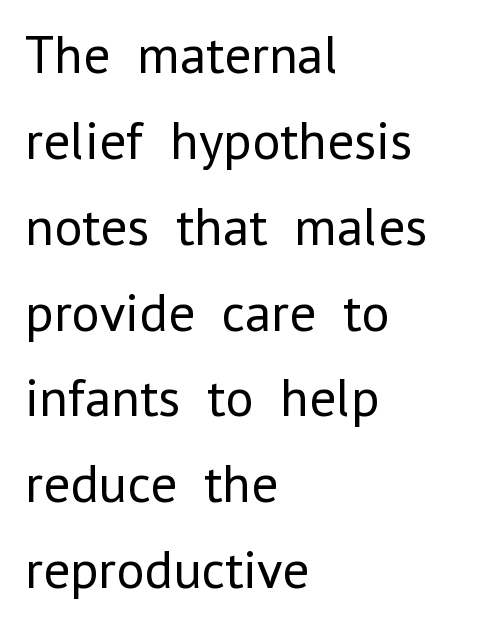
Compared with typical paragraphs, the rows here are spaced about the same. Every stem runs plumb, perpendicular to the baseline. In CSS terms this would be text-align: left. Weight: regular or lighter. Letter spacing: default.
